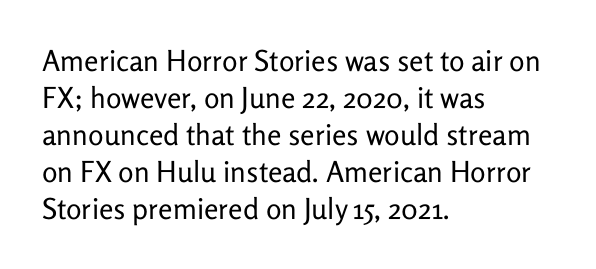
The image shows 29 px regular-weight sans-serif type, upright; set left-aligned, normal line spacing (1.28x), normal letter spacing, not underlined; low stroke contrast and a medium x-height.
